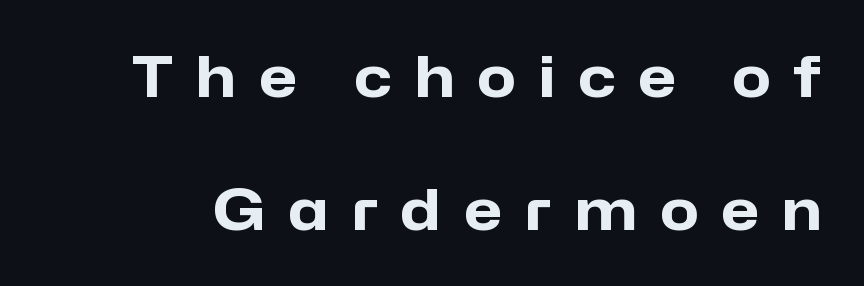
Q: Is the text bold? A: Yes.
Q: Is the text italic (slanted)? A: No, it is upright.
Q: Is the typeface a serif or a sans-serif typeface? A: Sans-serif.
Q: Is the text underlined? A: No.
Q: Is the spacing between letters normal or unusually wide? A: Unusually wide.
Q: Is the spacing between lines tight, normal or loose? A: Loose.
Q: Width (condensed, normal, or wide)? A: Normal.
Q: Stroke contrast? A: Low.
Q: x-height? A: Medium.
Q: Monospaced? A: No.
